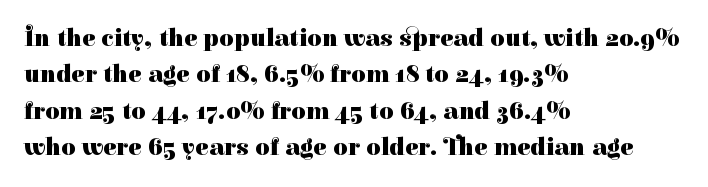
Q: Is the text bold? A: Yes.
Q: Is the text italic (slanted)? A: No, it is upright.
Q: Is the text underlined? A: No.
Q: How is the paragraph aligned? A: Left-aligned.
Q: Is the spacing between letters normal or unusually wide? A: Normal.
Q: Is the spacing between lines tight, normal or loose? A: Normal.
